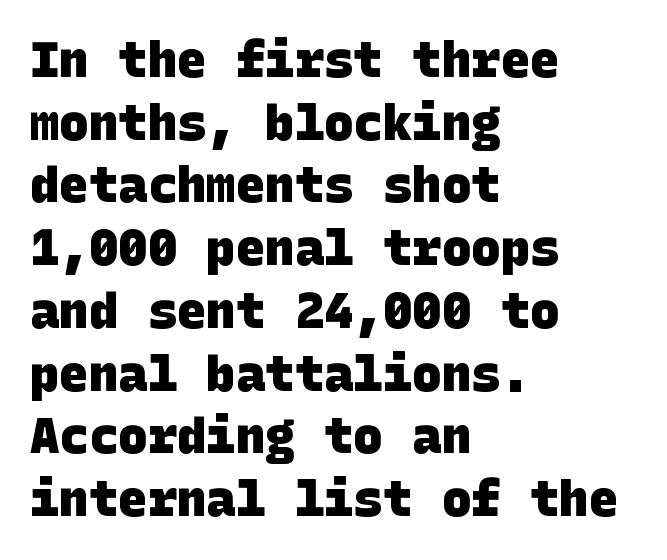
Is this a sans? Yes — the strokes have no serifs. Is the block centered? No — it sits flush against the left margin. Leading matches the norm, producing a regular column. Beneath every word, the page is bare. The typesetting leans heavy: a genuine bold.
